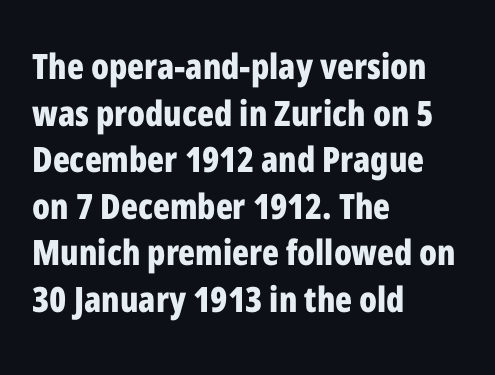
The image shows 35 px bold, condensed sans-serif type, upright; set left-aligned, normal line spacing (1.33x), normal letter spacing, not underlined; low stroke contrast and a medium x-height.
